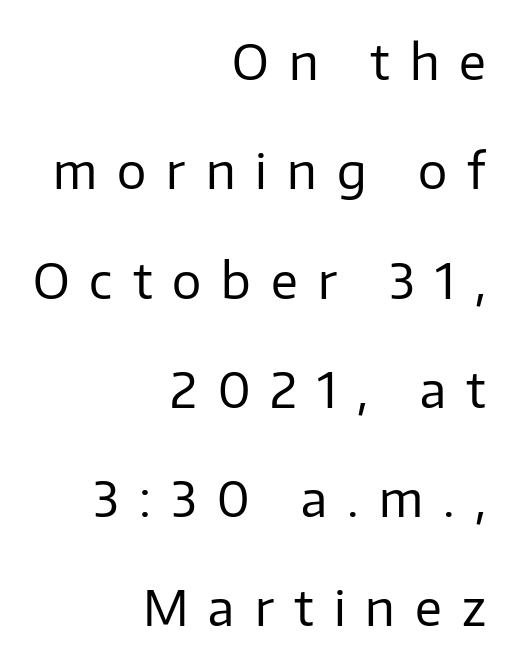
The text block is weighted toward the right margin, trailing off unevenly leftward. Weight class: somewhere from thin through regular. The face used here is a sans, in the tradition of grotesques and geometrics. The letters are spread apart with noticeably loose tracking. If you drew a line through each stem, it would be perfectly vertical. Loosely led — the rows are spread out.
